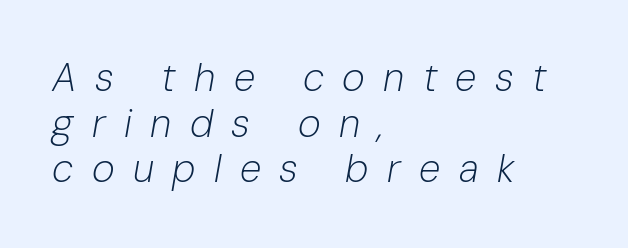
The zone under the glyphs is completely vacant. Spacing verdict: proportional, widths tailored to each character. Line beginnings align vertically; line endings do not. The horizontal fit of the characters is loose and conspicuously gappy. Caption: face not bold, strokes unweighted. The whole block is typeset with a tilt.
